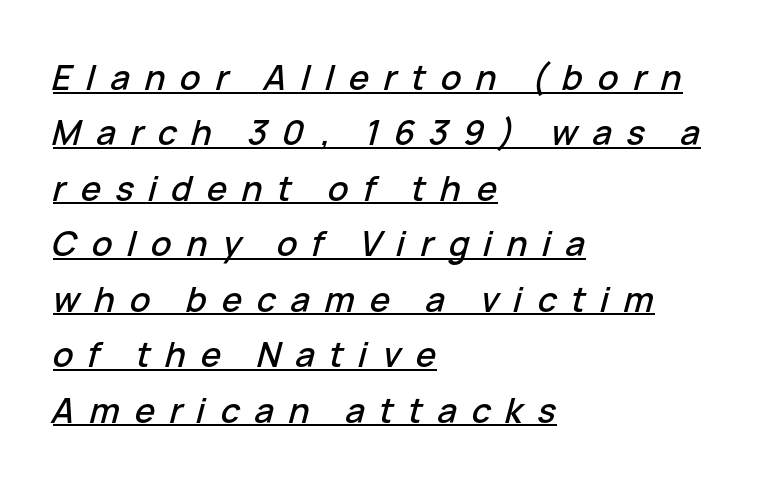
Q: Is the text italic (slanted)? A: Yes, it leans right by about 15 degrees.
Q: Is the text underlined? A: Yes.
Q: How is the paragraph aligned? A: Left-aligned.
Q: Is the spacing between letters normal or unusually wide? A: Unusually wide.
Q: Is the spacing between lines tight, normal or loose? A: Normal.
Q: Width (condensed, normal, or wide)? A: Normal.
Q: Stroke contrast? A: Low.
Q: x-height? A: Medium.
Q: Monospaced? A: No.
